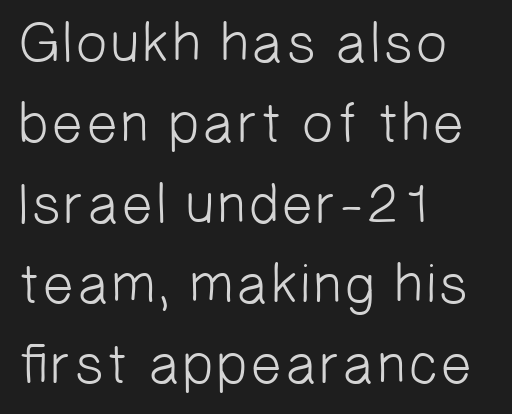
The image shows 57 px light sans-serif type; set left-aligned, normal line spacing (1.41x), normal letter spacing, not underlined; low stroke contrast and a medium x-height.
